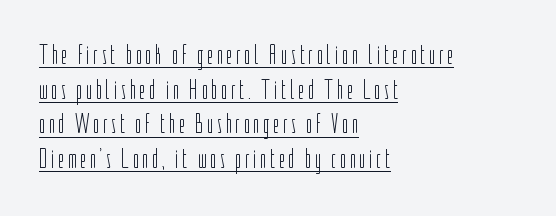
The glyphs are accompanied by a horizontal stroke just below them. The space between consecutive lines is moderate. Vertical strokes here are truly vertical. The strokes carry an ordinary text weight at most. Line starts are locked; line ends wander.
